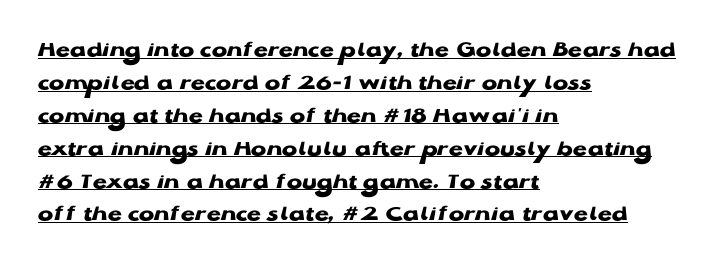
The image shows 23 px bold type, upright; set left-aligned, normal line spacing (1.43x), normal letter spacing, underlined.
